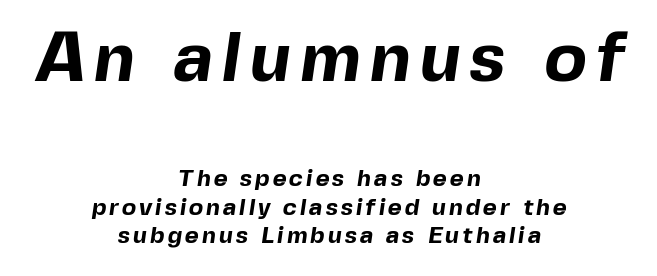
{"serif": "no", "bold": "yes", "weight": "bold", "width": "normal", "x_height": "medium", "monospaced": "no", "underline": "no", "align": "center", "line_spacing_ratio": 1.19, "larger_block": "first", "size_ratio": 2.96, "glyph_px": 71}
